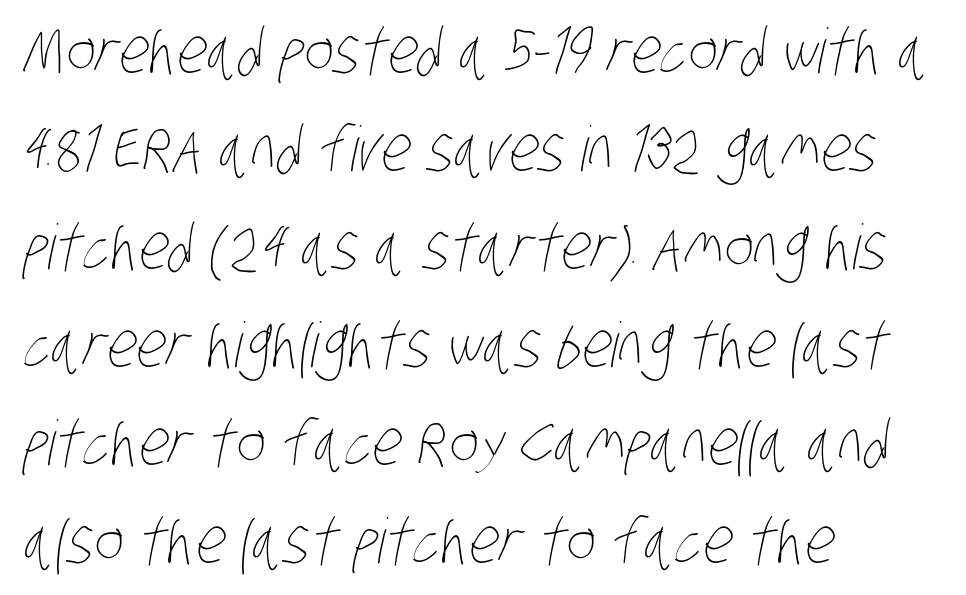
Leading matches the norm, producing a regular column. The rendering uses natural spacing where letterforms have individual widths. Weight class: somewhere from thin through regular. You could call the tracking neutral — neither tight nor loose. Alignment: flush left. The passage shown is not underscored anywhere.
